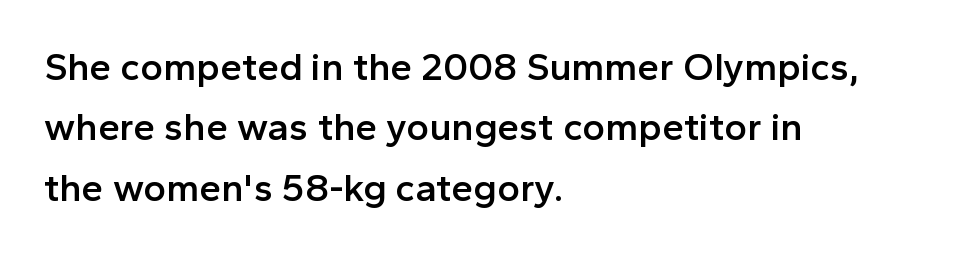
Q: Is the text bold? A: Semi-bold.
Q: Is the text italic (slanted)? A: No, it is upright.
Q: Is the typeface a serif or a sans-serif typeface? A: Sans-serif.
Q: Is the text underlined? A: No.
Q: How is the paragraph aligned? A: Left-aligned.
Q: Is the spacing between letters normal or unusually wide? A: Normal.
Q: Is the spacing between lines tight, normal or loose? A: Normal.
Q: Width (condensed, normal, or wide)? A: Normal.
Q: x-height? A: Medium.
Q: Monospaced? A: No.
